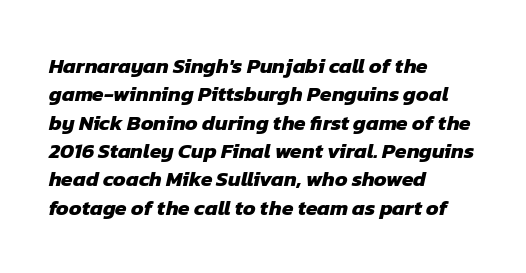
{"bold": "yes", "underline": "no", "align": "left", "line_spacing": "normal", "line_spacing_ratio": 1.35, "letter_spacing": "normal", "letter_spacing_em": 0.0, "glyph_px": 21}
